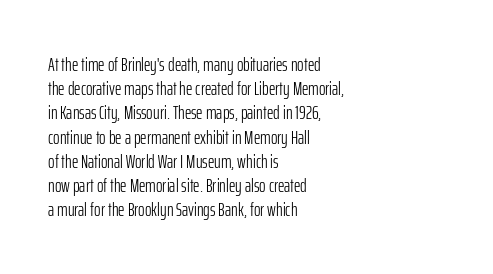
{"italic": "no", "bold": "no", "underline": "no", "align": "left", "line_spacing_ratio": 1.21, "letter_spacing": "normal", "letter_spacing_em": 0.0, "glyph_px": 20}
